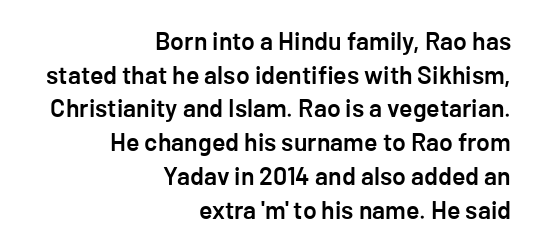
The lines in this sample share a right terminus and differ only in where they begin. Summary of weight: moderately heavy, a semibold. Quick note: not italic, upright. A typesetter would call this leading conventional body-copy spacing. Honestly, there is no underline to notice here at all.
